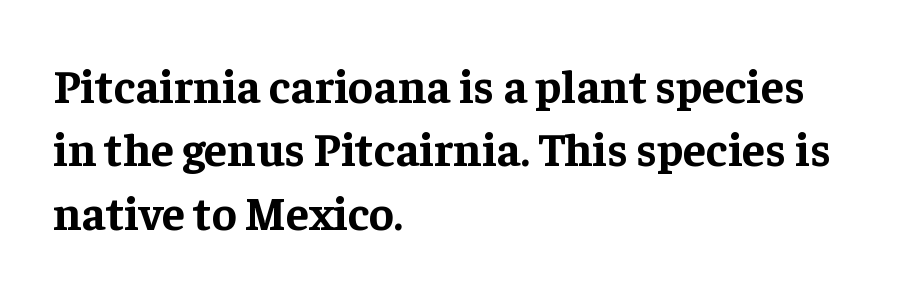
Q: Is the text bold? A: Yes.
Q: Is the text italic (slanted)? A: No, it is upright.
Q: Is the typeface a serif or a sans-serif typeface? A: Serif.
Q: Is the text underlined? A: No.
Q: How is the paragraph aligned? A: Left-aligned.
Q: Is the spacing between letters normal or unusually wide? A: Normal.
Q: Is the spacing between lines tight, normal or loose? A: Normal.
Q: Width (condensed, normal, or wide)? A: Normal.
Q: Stroke contrast? A: Low.
Q: x-height? A: Medium.
Q: Monospaced? A: No.
